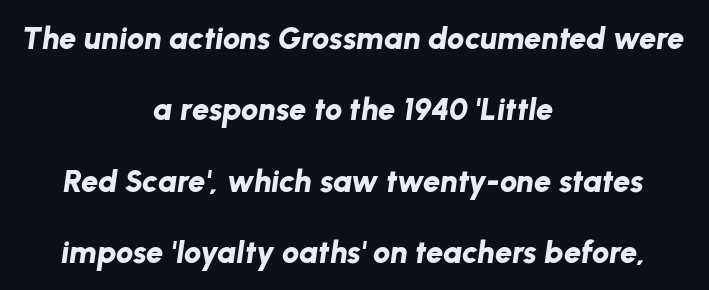
{"italic": "yes", "lean": "right", "slant_degrees": 8, "bold": "yes", "weight": "bold", "width": "normal", "stroke_contrast": "low", "x_height": "medium", "monospaced": "no", "underline": "no", "align": "center", "line_spacing": "loose", "line_spacing_ratio": 2.3, "letter_spacing": "normal", "letter_spacing_em": 0.0, "glyph_px": 31}
